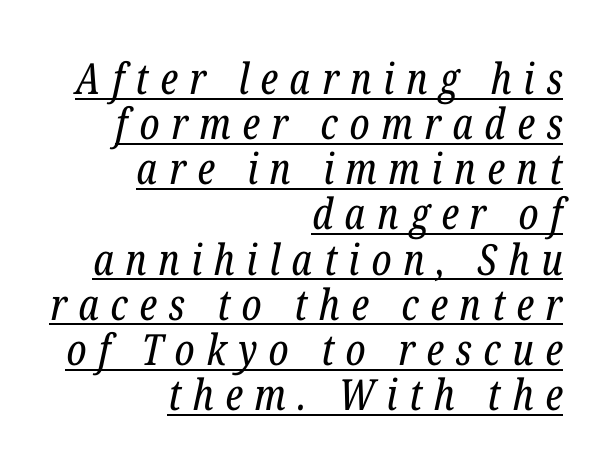
Q: Is the text bold? A: No.
Q: Is the text italic (slanted)? A: Yes, it leans right by about 12 degrees.
Q: Is the typeface a serif or a sans-serif typeface? A: Serif.
Q: Is the text underlined? A: Yes.
Q: How is the paragraph aligned? A: Right-aligned.
Q: Is the spacing between letters normal or unusually wide? A: Unusually wide.
Q: Is the spacing between lines tight, normal or loose? A: Tight.
Q: Width (condensed, normal, or wide)? A: Condensed.
Q: Stroke contrast? A: Low.
Q: x-height? A: Medium.
Q: Monospaced? A: No.
